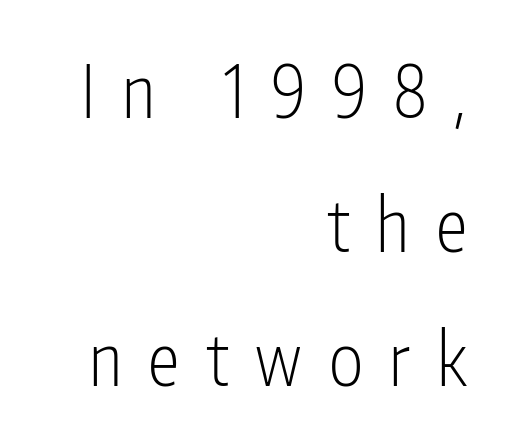
{"serif": "no", "italic": "no", "bold": "no", "weight": "light", "width": "condensed", "stroke_contrast": "low", "x_height": "medium", "monospaced": "no", "underline": "no", "align": "right", "line_spacing_ratio": 1.86, "letter_spacing": "wide", "letter_spacing_em": 0.37, "glyph_px": 72}
